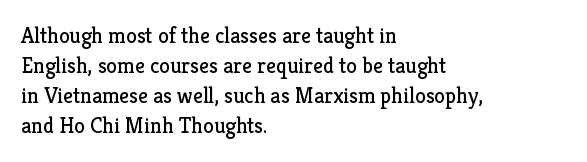
{"italic": "no", "bold": "no", "underline": "no", "align": "left", "line_spacing": "normal", "line_spacing_ratio": 1.37, "letter_spacing": "normal", "letter_spacing_em": 0.0, "glyph_px": 22}
